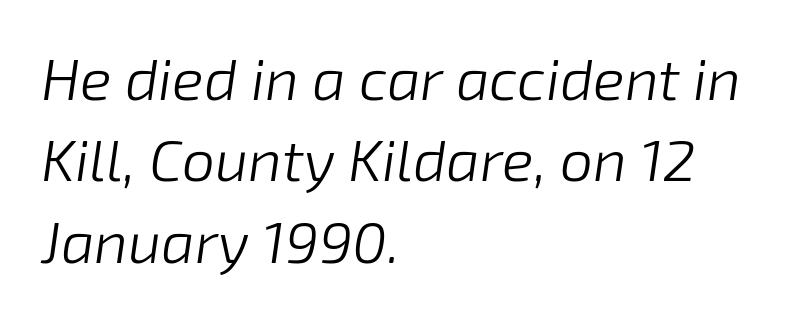
Q: Is the text bold? A: No.
Q: Is the text italic (slanted)? A: Yes, it leans right by about 8 degrees.
Q: Is the text underlined? A: No.
Q: How is the paragraph aligned? A: Left-aligned.
Q: Is the spacing between letters normal or unusually wide? A: Normal.
Q: Is the spacing between lines tight, normal or loose? A: Normal.
Q: Width (condensed, normal, or wide)? A: Normal.
Q: Stroke contrast? A: Low.
Q: x-height? A: Medium.
Q: Monospaced? A: No.
